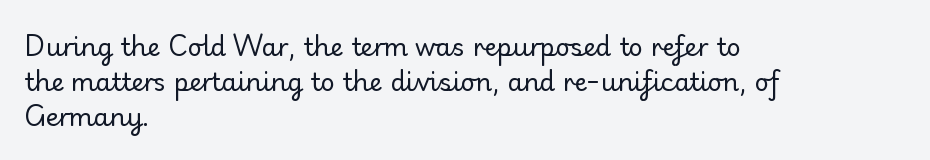
{"italic": "no", "bold": "no", "underline": "no", "align": "left", "line_spacing": "normal", "line_spacing_ratio": 1.4, "letter_spacing": "normal", "letter_spacing_em": 0.0, "glyph_px": 25}
